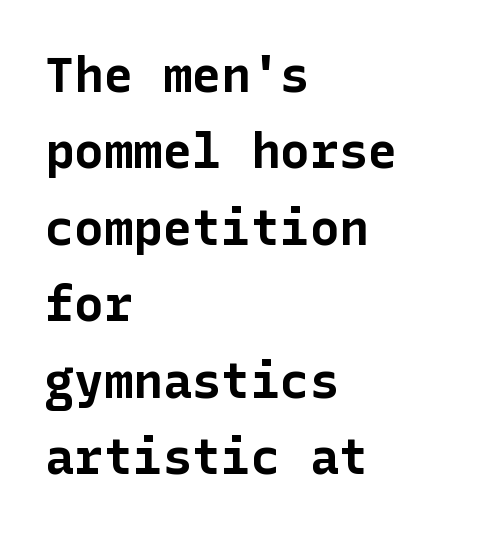
Q: Is the text bold? A: Yes.
Q: Is the text italic (slanted)? A: No, it is upright.
Q: Is the typeface a serif or a sans-serif typeface? A: Sans-serif.
Q: Is the text underlined? A: No.
Q: How is the paragraph aligned? A: Left-aligned.
Q: Is the spacing between letters normal or unusually wide? A: Normal.
Q: Is the spacing between lines tight, normal or loose? A: Normal.
Q: Width (condensed, normal, or wide)? A: Normal.
Q: Stroke contrast? A: Low.
Q: x-height? A: Medium.
